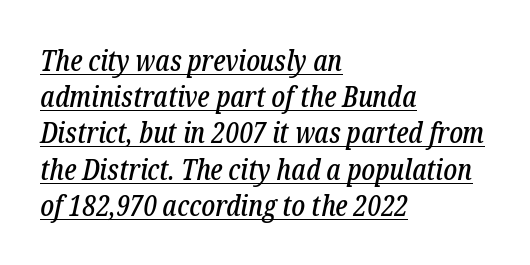
Type style note: has serifs. These characters rest on top of a visible drawn line. Each new line begins a customary step beneath the previous one. Rendered with sloped, italic letterforms. Is the letter spacing exaggerated? No — it looks like the ordinary default.
